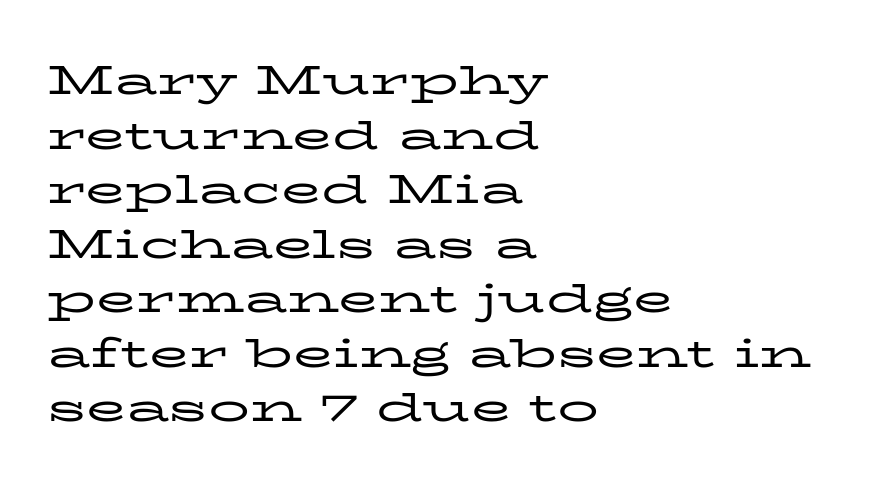
The image shows 41 px regular-weight, wide serif type, upright; set left-aligned, normal line spacing (1.33x), normal letter spacing, not underlined; low stroke contrast and a medium x-height.
